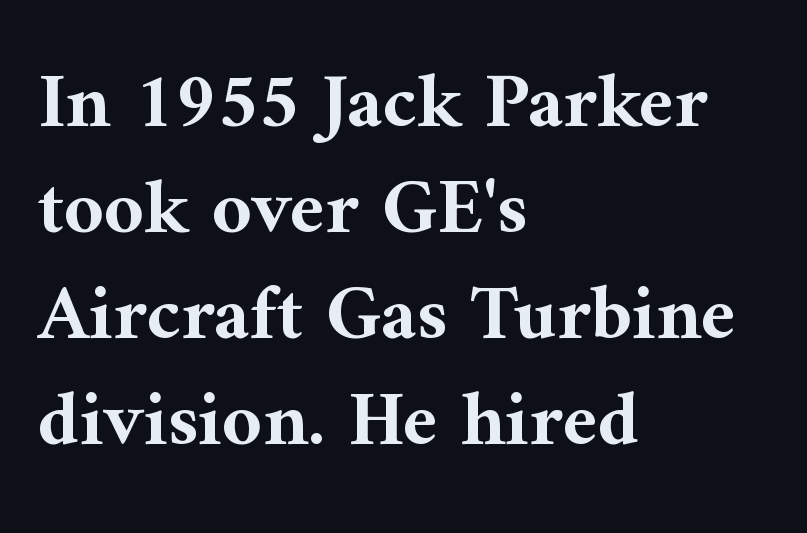
{"serif": "yes", "italic": "no", "bold": "yes", "weight": "bold", "width": "normal", "stroke_contrast": "medium", "x_height": "medium", "monospaced": "no", "underline": "no", "align": "left", "line_spacing": "normal", "line_spacing_ratio": 1.36, "letter_spacing": "normal", "letter_spacing_em": 0.0, "glyph_px": 78}
